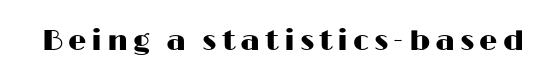
The image shows 29 px wide sans-serif type, upright; set not underlined; high stroke contrast and a medium x-height.
